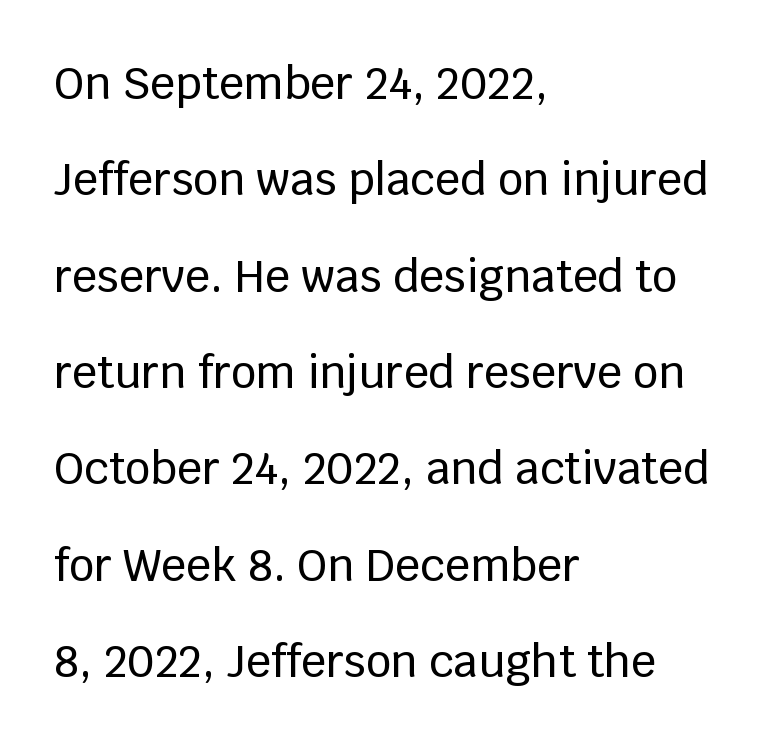
{"serif": "no", "italic": "no", "width": "normal", "stroke_contrast": "low", "x_height": "large", "monospaced": "no", "underline": "no", "align": "left", "line_spacing": "loose", "line_spacing_ratio": 2.19, "letter_spacing": "normal", "letter_spacing_em": 0.0, "glyph_px": 44}
